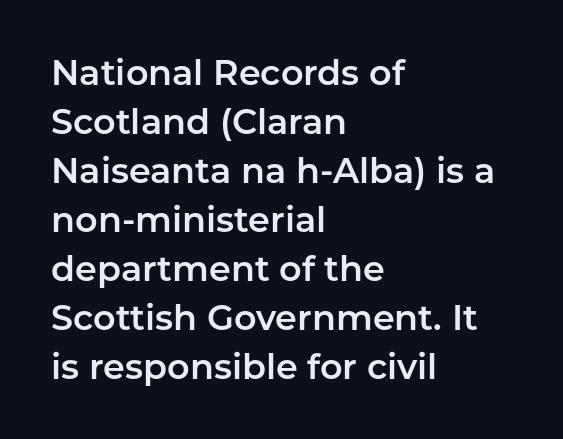
{"serif": "no", "italic": "no", "width": "normal", "stroke_contrast": "low", "x_height": "medium", "monospaced": "no", "underline": "no", "align": "left", "line_spacing": "normal", "line_spacing_ratio": 1.4, "letter_spacing": "normal", "letter_spacing_em": 0.0, "glyph_px": 35}
